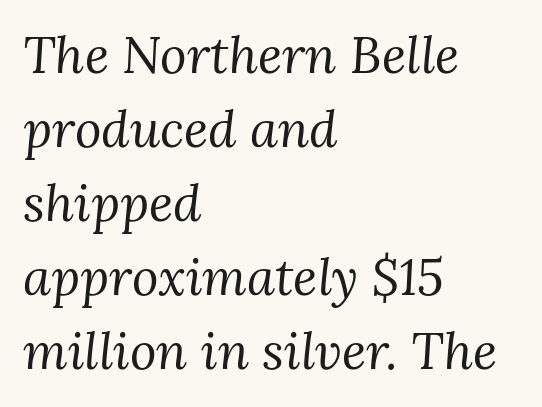
On a weight scale, this lands at 450 or below. Leading matches the norm, producing a regular column. The passage is arranged the way most books set body copy — flush left. Short note: letters normally spaced.
